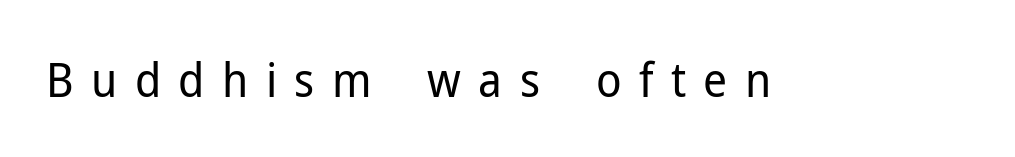
Q: Is the text bold? A: No.
Q: Is the text italic (slanted)? A: No, it is upright.
Q: Is the typeface a serif or a sans-serif typeface? A: Sans-serif.
Q: Is the text underlined? A: No.
Q: Is the spacing between letters normal or unusually wide? A: Unusually wide.
Q: Width (condensed, normal, or wide)? A: Normal.
Q: Stroke contrast? A: Low.
Q: x-height? A: Medium.
Q: Monospaced? A: No.
